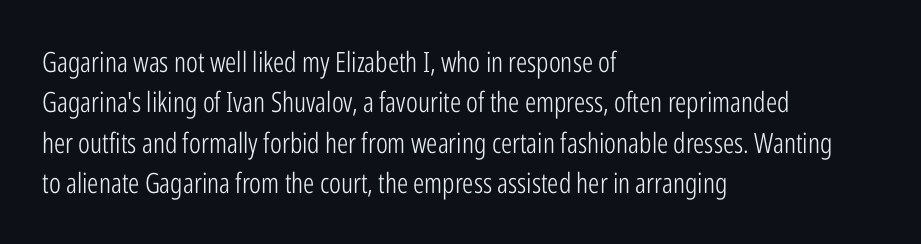
{"serif": "no", "italic": "no", "bold": "no", "weight": "light", "width": "condensed", "stroke_contrast": "low", "x_height": "medium", "monospaced": "no", "underline": "no", "align": "left", "line_spacing": "normal", "line_spacing_ratio": 1.44, "letter_spacing": "normal", "letter_spacing_em": 0.0, "glyph_px": 28}
